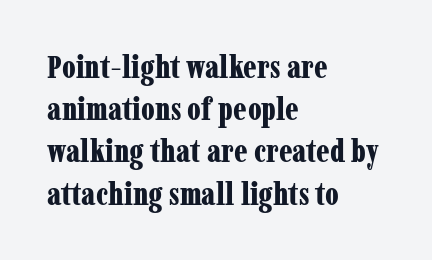
No italicization has been applied; the sample stays upright. Proportional: the letters do not fall into vertical columns. Is this a sans? No — the strokes have serifs. The rendering anchors every line to the left-hand side. Regular leading.
